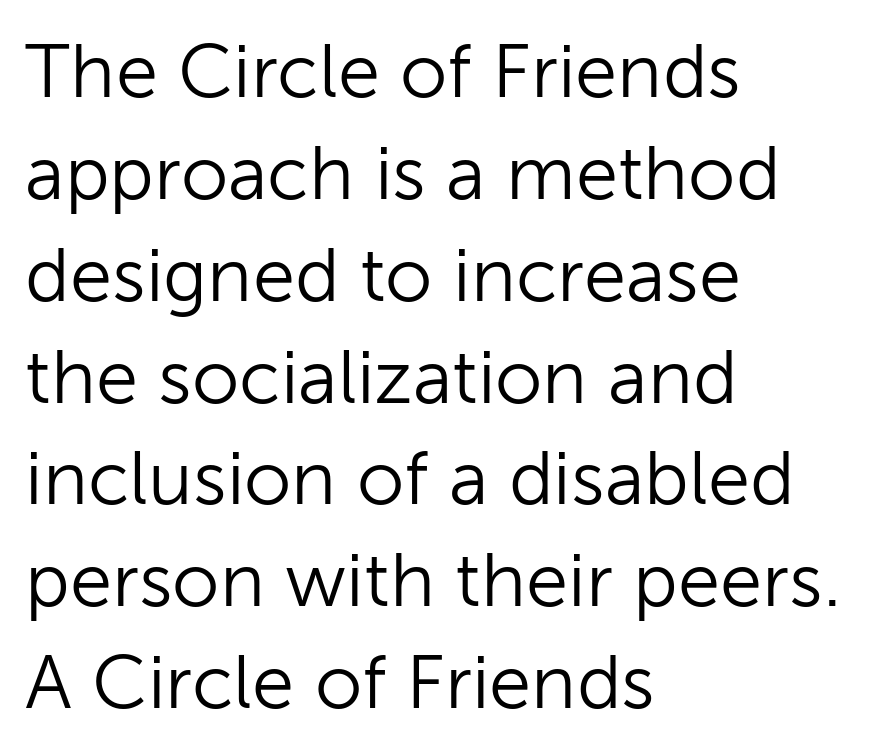
{"serif": "no", "italic": "no", "bold": "no", "weight": "light", "width": "normal", "stroke_contrast": "low", "x_height": "medium", "monospaced": "no", "underline": "no", "align": "left", "line_spacing": "normal", "line_spacing_ratio": 1.34, "letter_spacing": "normal", "letter_spacing_em": 0.0, "glyph_px": 76}
